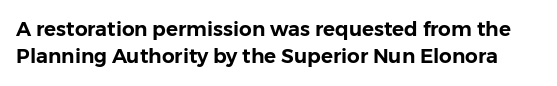
{"italic": "no", "underline": "no", "line_spacing": "normal", "line_spacing_ratio": 1.37, "letter_spacing": "normal", "letter_spacing_em": 0.0, "glyph_px": 20}
